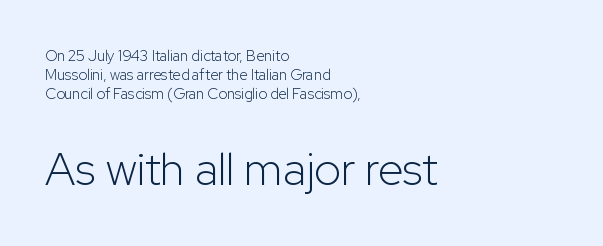
Q: Is the text bold? A: No.
Q: Is the text italic (slanted)? A: No, it is upright.
Q: Is the typeface a serif or a sans-serif typeface? A: Sans-serif.
Q: Is the text underlined? A: No.
Q: How is the paragraph aligned? A: Left-aligned.
Q: Is the spacing between letters normal or unusually wide? A: Normal.
Q: Is the spacing between lines tight, normal or loose? A: Normal.
Q: Which block of text is set in a larger size, the first (top) or the second (bottom)? A: The second (bottom) one.
Q: Width (condensed, normal, or wide)? A: Normal.
Q: Stroke contrast? A: Low.
Q: x-height? A: Medium.
Q: Monospaced? A: No.
